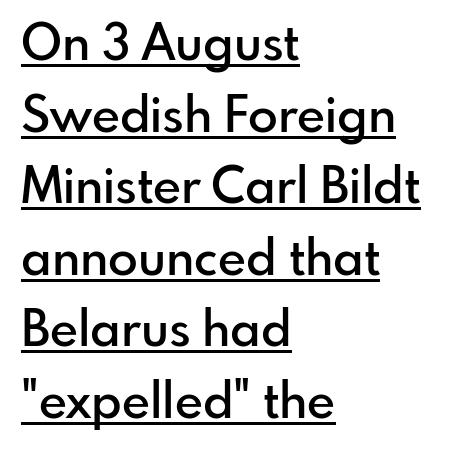
The image shows 49 px semibold sans-serif type, upright; set left-aligned, normal line spacing (1.46x), normal letter spacing, underlined; low stroke contrast and a small x-height.
